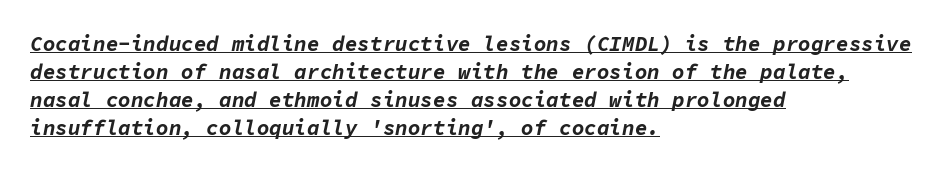
Q: Is the text bold? A: Yes.
Q: Is the text italic (slanted)? A: Yes, it leans right by about 11 degrees.
Q: Is the text underlined? A: Yes.
Q: How is the paragraph aligned? A: Left-aligned.
Q: Is the spacing between letters normal or unusually wide? A: Normal.
Q: Is the spacing between lines tight, normal or loose? A: Normal.
